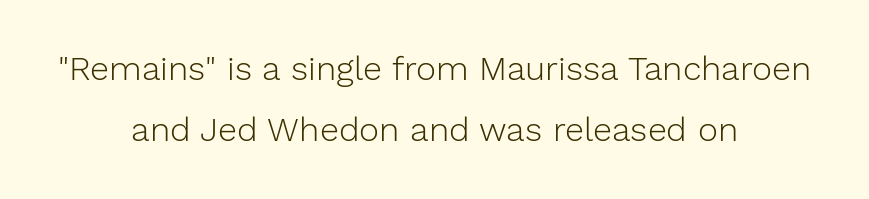
Q: Is the text bold? A: No.
Q: Is the text italic (slanted)? A: No, it is upright.
Q: Is the typeface a serif or a sans-serif typeface? A: Sans-serif.
Q: Is the text underlined? A: No.
Q: How is the paragraph aligned? A: Centered.
Q: Is the spacing between letters normal or unusually wide? A: Normal.
Q: Width (condensed, normal, or wide)? A: Normal.
Q: Stroke contrast? A: Low.
Q: x-height? A: Medium.
Q: Monospaced? A: No.
